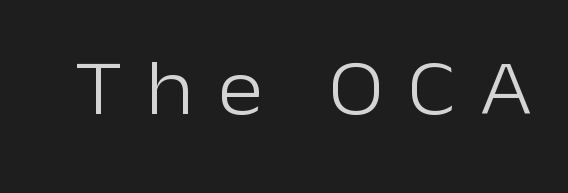
Lines of text with bare space underneath. Stroke mass is kept to a normal reading level or below. The horizontal fit of the characters is loose and conspicuously gappy. This sample has the flowing, uneven cadence of proportional lettering. A sans-serif font was chosen for this passage. A typesetter would mark this as roman, not italic.
